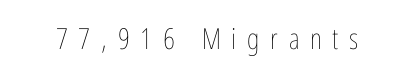
Q: Is the text bold? A: No.
Q: Is the text italic (slanted)? A: No, it is upright.
Q: Is the text underlined? A: No.
Q: Is the spacing between letters normal or unusually wide? A: Unusually wide.
Q: Width (condensed, normal, or wide)? A: Condensed.
Q: Stroke contrast? A: Low.
Q: x-height? A: Medium.
Q: Monospaced? A: No.
